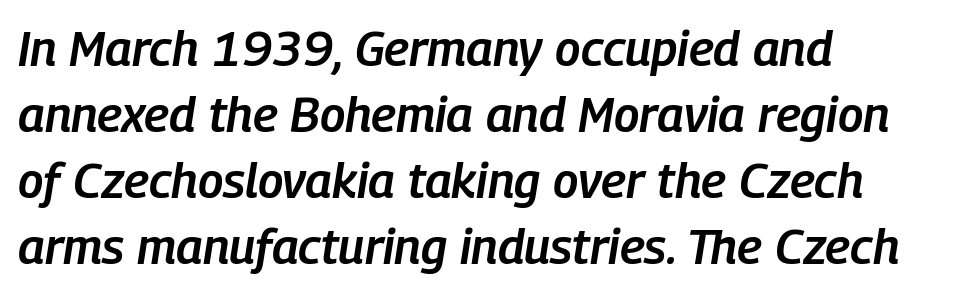
The image shows 49 px semibold, condensed type, italic (leaning right); set left-aligned, normal line spacing (1.35x), normal letter spacing, not underlined; low stroke contrast and a medium x-height.
